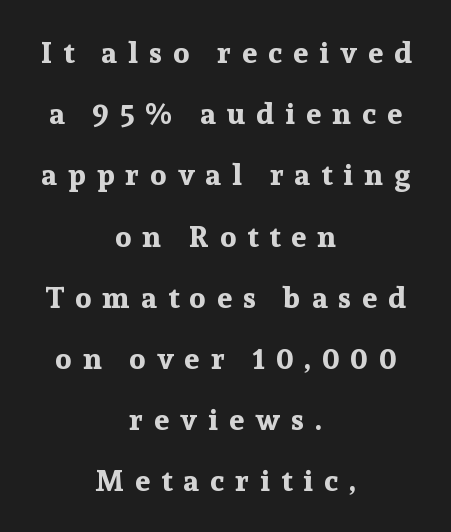
The image shows 30 px bold serif type, upright; set centered, loose line spacing (2.04x), unusually wide letter spacing (+0.37 em), not underlined; low stroke contrast and a medium x-height.
